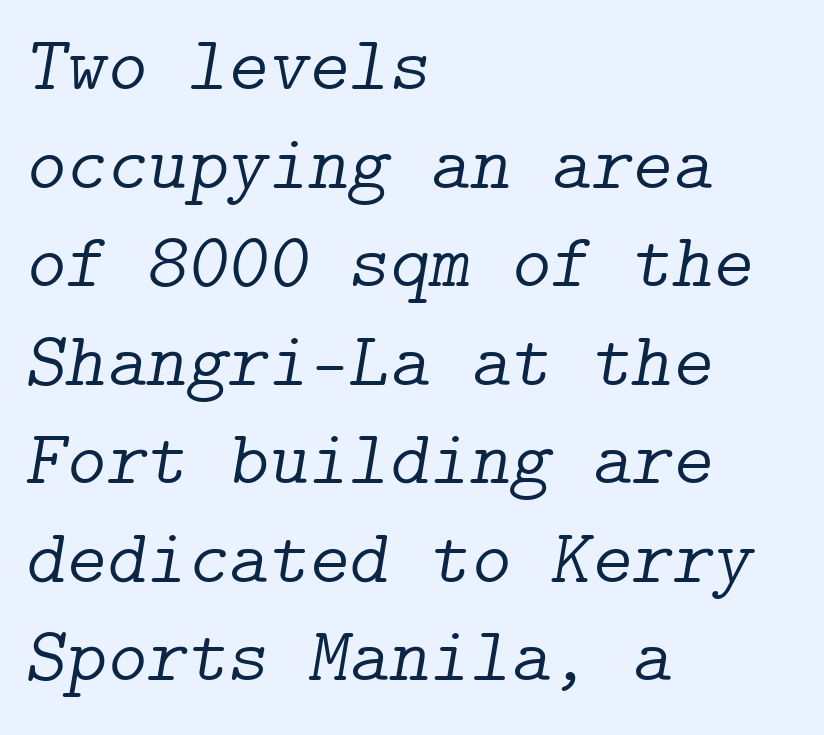
The image shows 77 px light serif type, italic (leaning right); set left-aligned, normal line spacing (1.28x), normal letter spacing, not underlined; low stroke contrast and a medium x-height.
